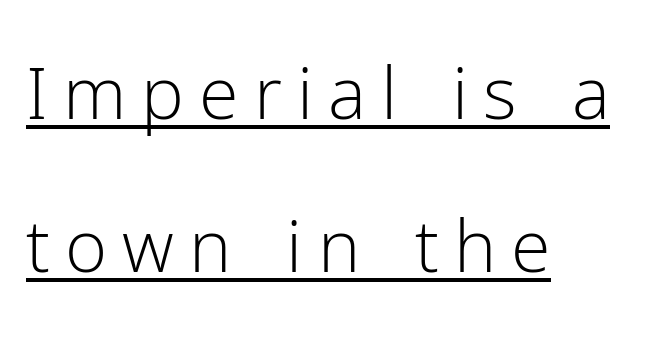
The letters advance in unequal steps, a hallmark of proportional type. The type family on display is of the sans-serif kind. Each word looks stretched out because of the extra space between its letters. Rendered with straight, roman letterforms. Compared with a typical body face, this is equally light or lighter still.
